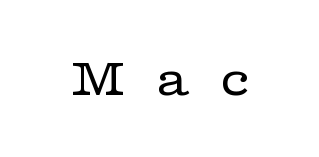
Q: Is the text bold? A: No.
Q: Is the text italic (slanted)? A: No, it is upright.
Q: Is the typeface a serif or a sans-serif typeface? A: Serif.
Q: Is the text underlined? A: No.
Q: Is the spacing between letters normal or unusually wide? A: Unusually wide.
Q: Width (condensed, normal, or wide)? A: Wide.
Q: Stroke contrast? A: Low.
Q: x-height? A: Medium.
Q: Monospaced? A: No.
